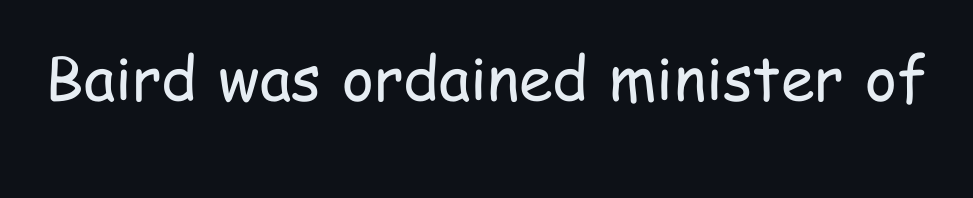
Q: Is the text bold? A: No.
Q: Is the text italic (slanted)? A: No, it is upright.
Q: Is the typeface a serif or a sans-serif typeface? A: Sans-serif.
Q: Is the text underlined? A: No.
Q: Is the spacing between letters normal or unusually wide? A: Normal.
Q: Width (condensed, normal, or wide)? A: Condensed.
Q: Stroke contrast? A: Low.
Q: x-height? A: Medium.
Q: Monospaced? A: No.
